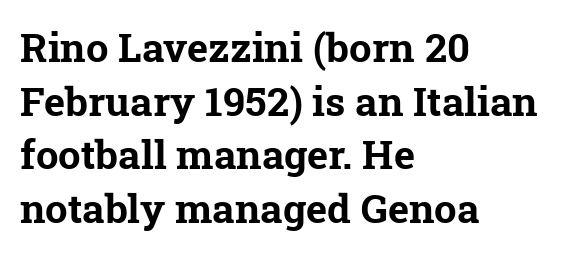
The image shows 40 px bold serif type; set left-aligned, normal line spacing (1.34x), normal letter spacing, not underlined; low stroke contrast and a medium x-height.
